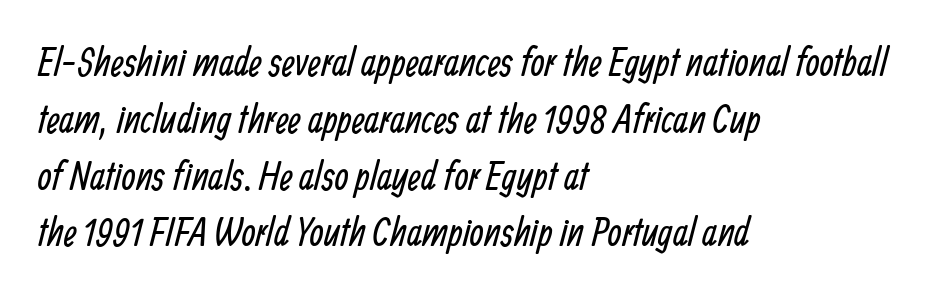
{"serif": "no", "bold": "no", "weight": "regular", "width": "condensed", "stroke_contrast": "low", "x_height": "medium", "monospaced": "no", "underline": "no", "align": "left", "line_spacing": "normal", "line_spacing_ratio": 1.42, "letter_spacing": "normal", "letter_spacing_em": 0.0, "glyph_px": 40}
